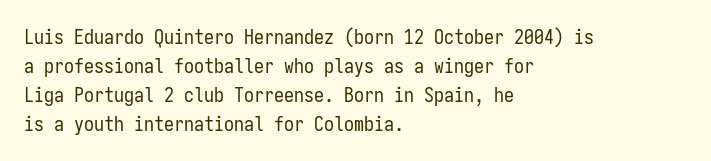
Beneath every word, the page is bare. Stems here are at most as thick as an everyday book face. When letters stand straight like this, we call the style roman or upright. This rendering leaves character spacing at its baseline value. The rendering uses a moderate line-height, typical for paragraphs.
